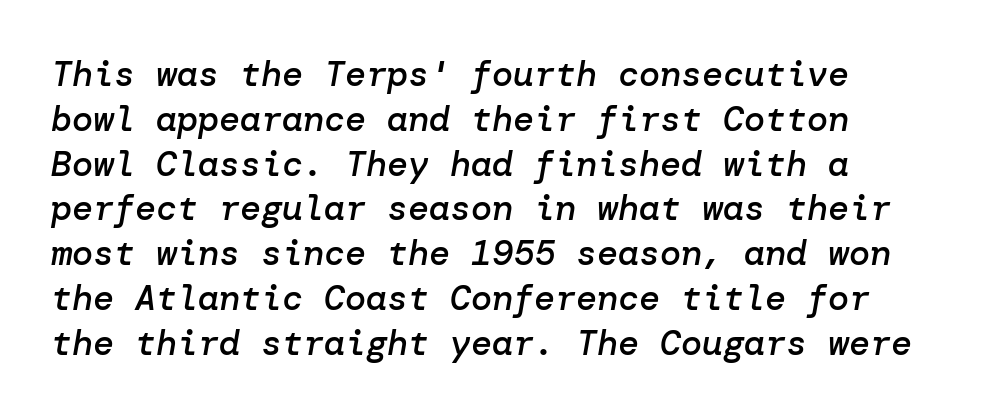
The image shows 35 px semibold type, italic (leaning right); set left-aligned, normal line spacing (1.28x), normal letter spacing, not underlined; low stroke contrast and a medium x-height.
